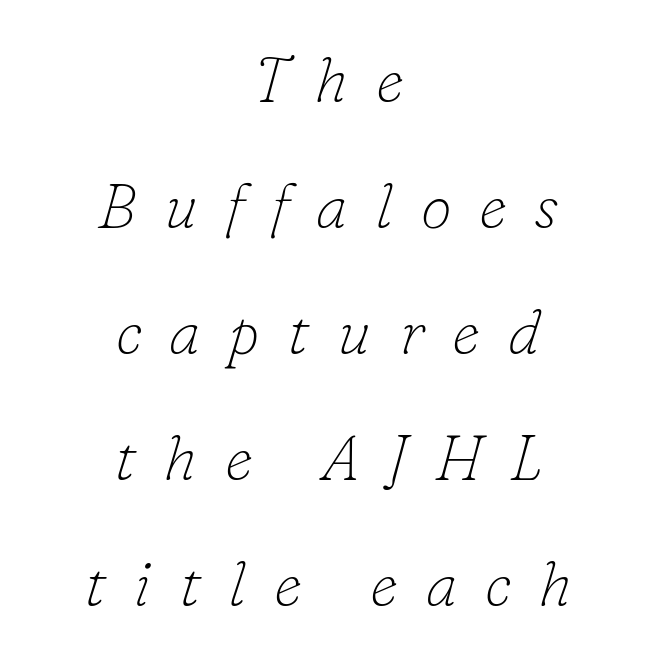
Caption: face not bold, strokes unweighted. The text block is weighted toward neither margin, spreading evenly from the middle. Loosely led — the rows are spread out. A typesetter would label this face a serif. The typography opts for an oblique posture over an upright one. Descenders hang freely into open space.
